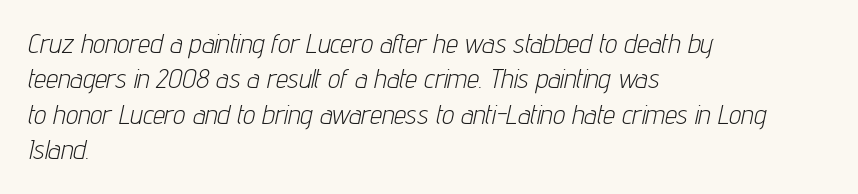
Q: Is the text bold? A: No.
Q: Is the text italic (slanted)? A: Yes, it leans right by about 12 degrees.
Q: Is the text underlined? A: No.
Q: How is the paragraph aligned? A: Left-aligned.
Q: Is the spacing between letters normal or unusually wide? A: Normal.
Q: Is the spacing between lines tight, normal or loose? A: Normal.
